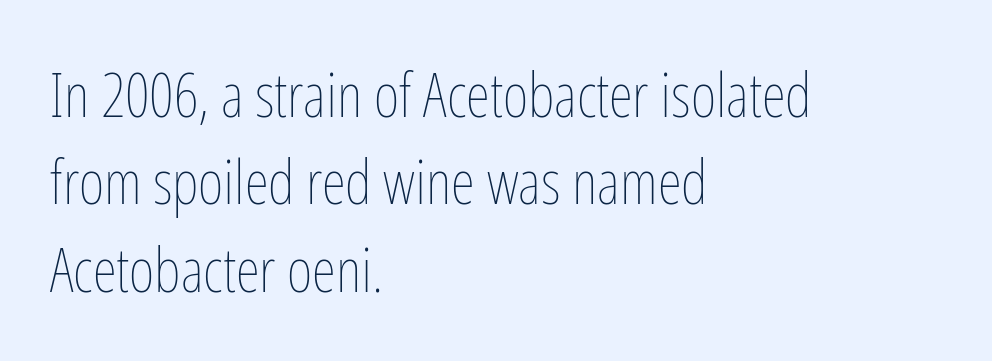
Weight: not bold — regular or lighter. Notice how the passage keeps a crisp vertical edge on the left only. You could not count columns in this text — the font is proportionally spaced. Quick note: underline off. Style check: upright.
